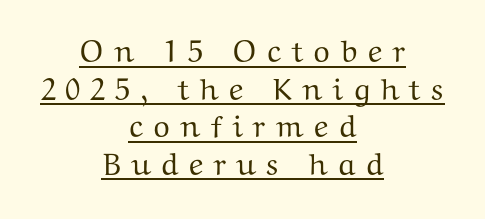
The image shows 31 px wide serif type, upright; set centered, line spacing 1.21x, unusually wide letter spacing (+0.3 em), underlined; medium stroke contrast and a medium x-height.
